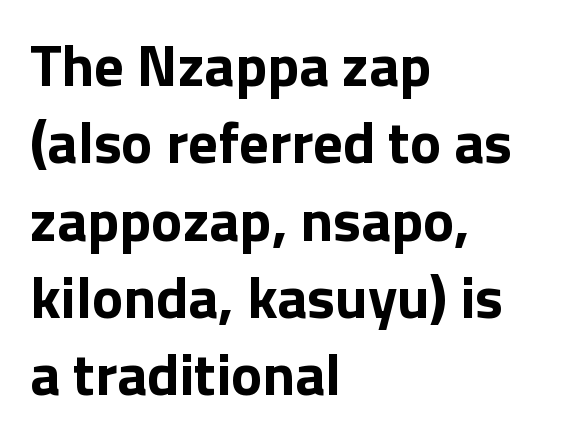
The image shows 59 px bold sans-serif type, upright; set left-aligned, normal line spacing (1.31x), normal letter spacing, not underlined; low stroke contrast and a medium x-height.
